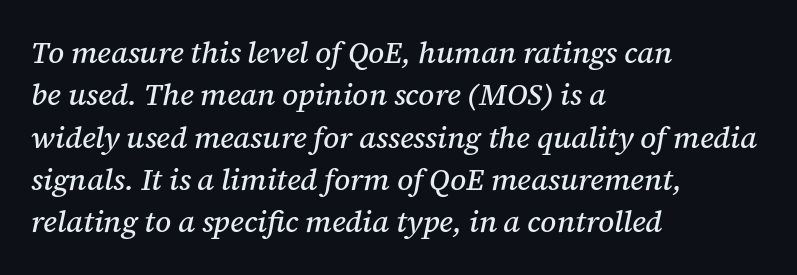
To sum up the face: it has serifs. Nothing unusual about the tracking: characters are spaced as the font intends. The rendering uses natural spacing where letterforms have individual widths. The specimen reads as italic at a glance. Underline: absent. Short and long lines alike share a common starting point at left.
